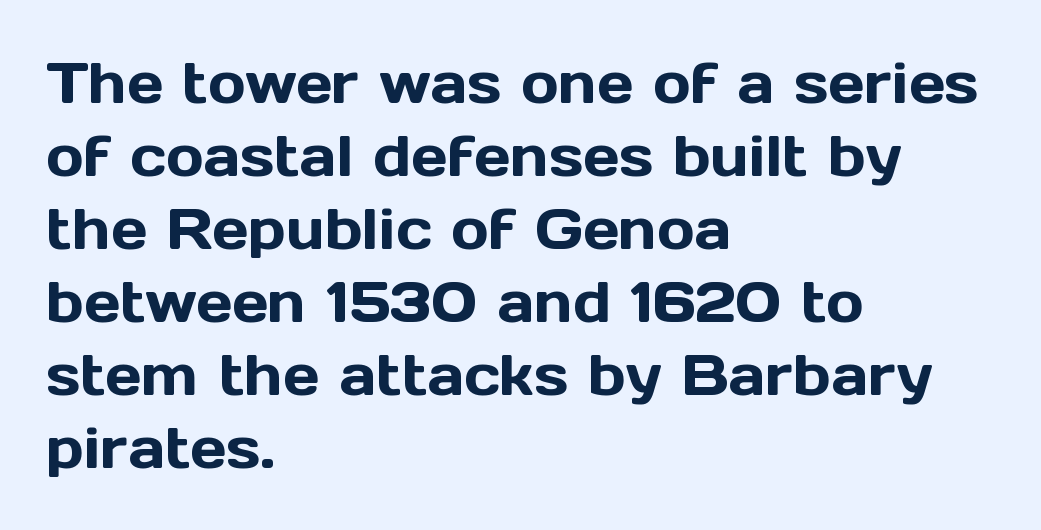
{"serif": "no", "italic": "no", "width": "normal", "x_height": "medium", "monospaced": "no", "underline": "no", "align": "left", "line_spacing": "normal", "line_spacing_ratio": 1.28, "letter_spacing": "normal", "letter_spacing_em": 0.0, "glyph_px": 57}
